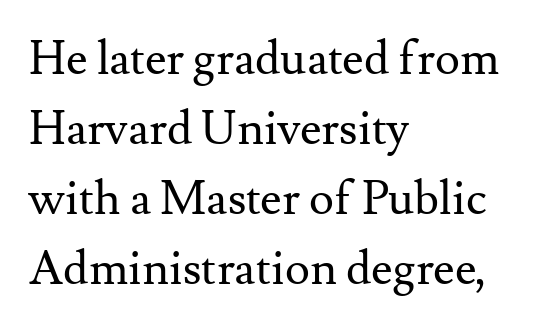
The image shows 47 px regular-weight serif type, upright; set left-aligned, normal line spacing (1.49x), normal letter spacing, not underlined; medium stroke contrast and a small x-height.
